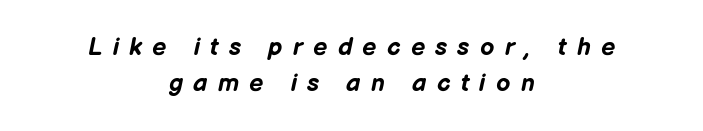
{"italic": "yes", "lean": "right", "slant_degrees": 12, "bold": "yes", "underline": "no", "align": "center", "line_spacing": "normal", "line_spacing_ratio": 1.43, "letter_spacing": "wide", "letter_spacing_em": 0.41, "glyph_px": 25}
